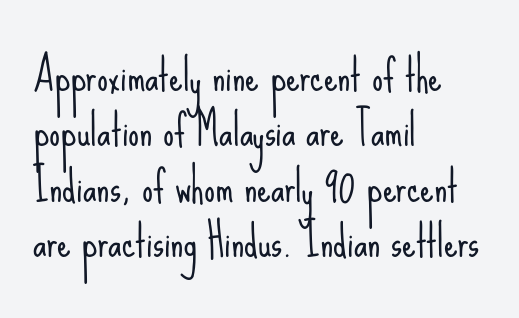
Horizontal alignment here is leftward, the default for most running prose. The tracking reads as untouched default to a designer's eye. Stems here are at most as thick as an everyday book face. The block of text has a typical density, with ordinary space between rows. Do the characters align in a grid? No, the font is proportional.
